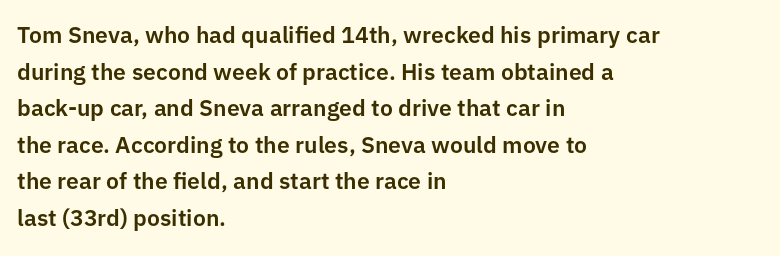
{"italic": "no", "underline": "no", "align": "left", "line_spacing": "normal", "line_spacing_ratio": 1.59, "letter_spacing": "normal", "letter_spacing_em": 0.0, "glyph_px": 23}
